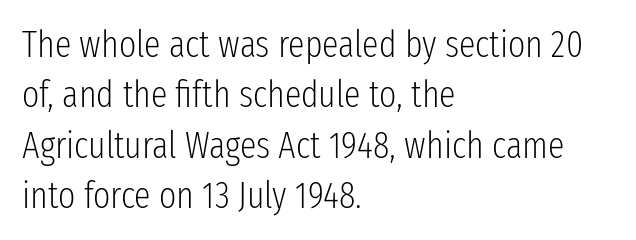
The strokes carry an ordinary text weight at most. Only glyphs here, with clear space below each row. Each word holds together tightly as a unit, with standard inter-letter gaps. To sum up the face: it is a sans, with no serifs. If you measured baseline to baseline, you'd find a middling distance.
